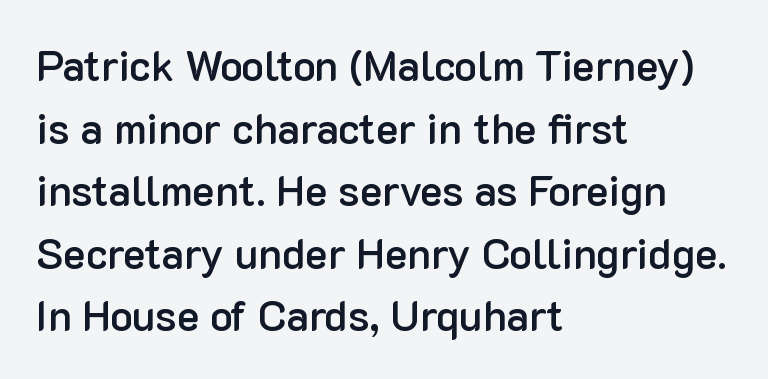
Q: Is the text bold? A: Semi-bold.
Q: Is the text italic (slanted)? A: No, it is upright.
Q: Is the typeface a serif or a sans-serif typeface? A: Sans-serif.
Q: Is the text underlined? A: No.
Q: How is the paragraph aligned? A: Left-aligned.
Q: Is the spacing between letters normal or unusually wide? A: Normal.
Q: Is the spacing between lines tight, normal or loose? A: Normal.
Q: Width (condensed, normal, or wide)? A: Normal.
Q: Stroke contrast? A: Low.
Q: x-height? A: Medium.
Q: Monospaced? A: No.
